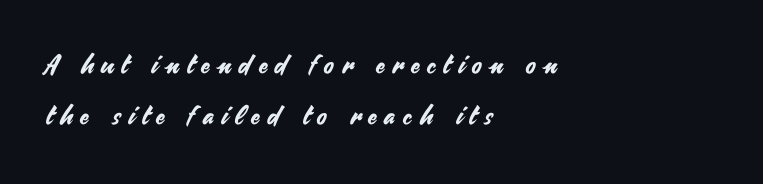
Q: Is the text italic (slanted)? A: Yes.
Q: Is the text underlined? A: No.
Q: How is the paragraph aligned? A: Left-aligned.
Q: Is the spacing between letters normal or unusually wide? A: Unusually wide.
Q: Is the spacing between lines tight, normal or loose? A: Loose.
